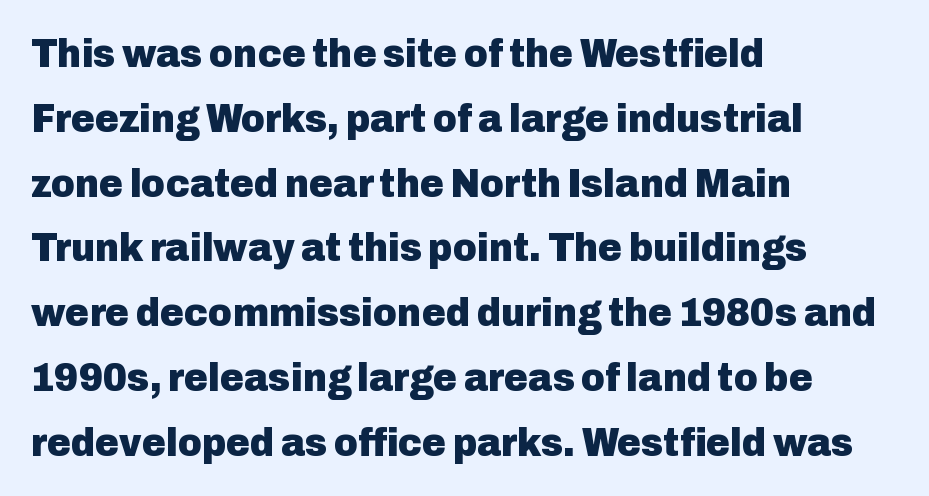
The image shows 41 px heavy sans-serif type, upright; set left-aligned, normal line spacing (1.58x), normal letter spacing, not underlined; low stroke contrast and a medium x-height.
